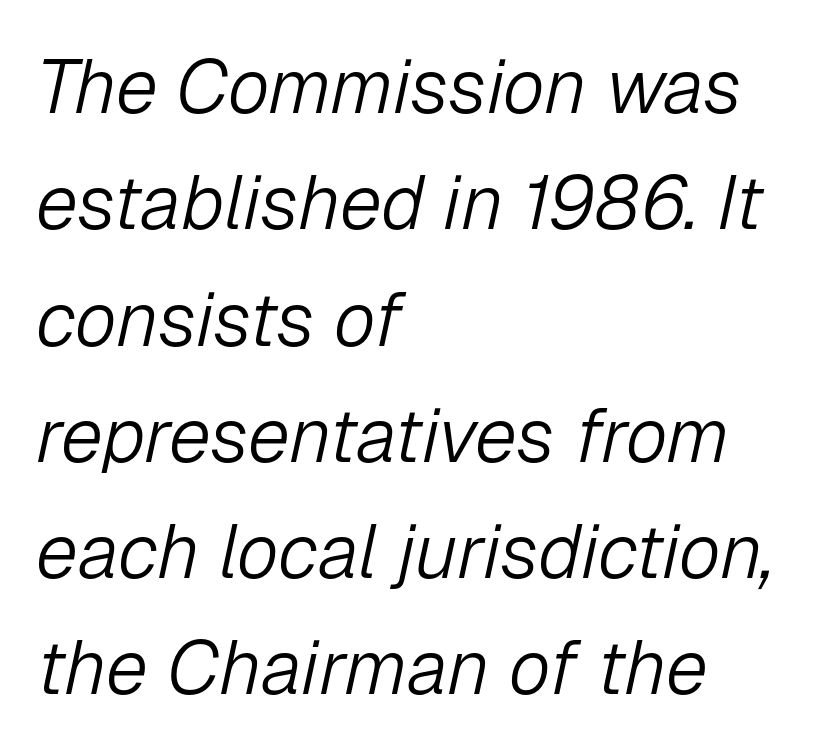
Caption: face not bold, strokes unweighted. Short and long lines alike share a common starting point at left. Each letter keeps its own natural width here, so spacing adapts to shape. Looking at the ascenders, they clearly lean. The space beneath each line is pristine and unruled.
